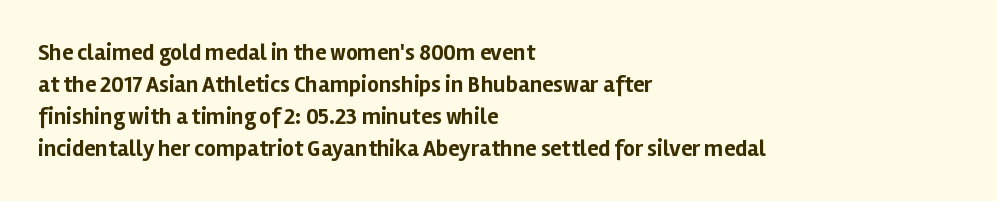
Q: Is the text bold? A: Yes.
Q: Is the text italic (slanted)? A: No, it is upright.
Q: Is the text underlined? A: No.
Q: How is the paragraph aligned? A: Left-aligned.
Q: Is the spacing between letters normal or unusually wide? A: Normal.
Q: Is the spacing between lines tight, normal or loose? A: Normal.
